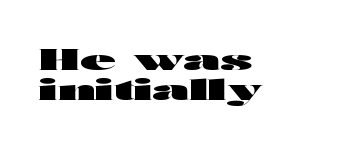
Unmarked baselines from the first word to the last. The typeface chosen for these lines omits serifs. Typesetter's note: full bold, strokes at maximum text heaviness. In terms of leading, this rendering errs on the cramped side. This sample has the flowing, uneven cadence of proportional lettering.
